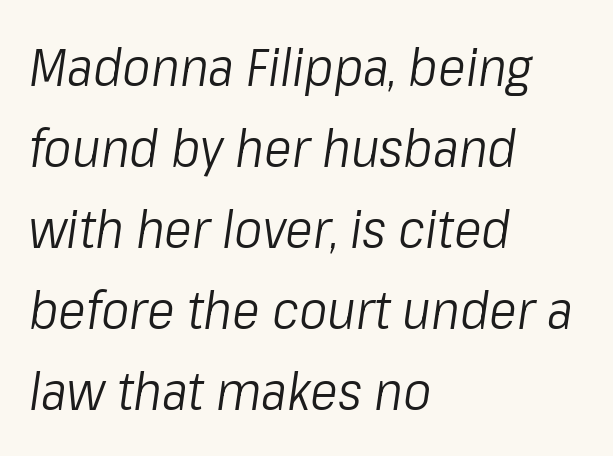
The image shows 53 px light, condensed type, italic (leaning right); set left-aligned, normal line spacing (1.53x), normal letter spacing, not underlined; low stroke contrast and a medium x-height.
